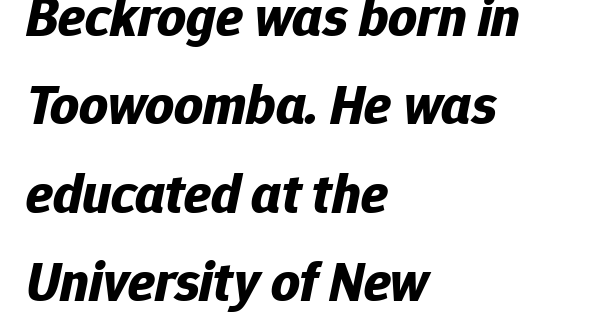
{"italic": "yes", "lean": "right", "slant_degrees": 12, "bold": "yes", "weight": "bold", "width": "normal", "stroke_contrast": "low", "x_height": "medium", "monospaced": "no", "underline": "no", "align": "left", "line_spacing": "normal", "line_spacing_ratio": 1.58, "letter_spacing": "normal", "letter_spacing_em": 0.0, "glyph_px": 56}
